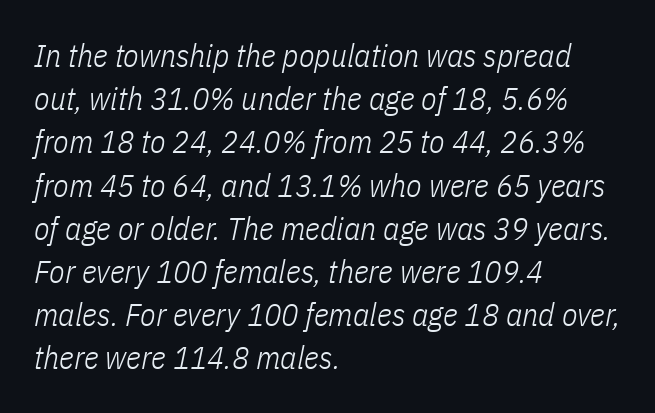
Q: Is the text bold? A: No.
Q: Is the text italic (slanted)? A: Yes, it leans right by about 11 degrees.
Q: Is the text underlined? A: No.
Q: How is the paragraph aligned? A: Left-aligned.
Q: Is the spacing between letters normal or unusually wide? A: Normal.
Q: Is the spacing between lines tight, normal or loose? A: Normal.
Q: Width (condensed, normal, or wide)? A: Condensed.
Q: Stroke contrast? A: Low.
Q: x-height? A: Medium.
Q: Monospaced? A: No.
